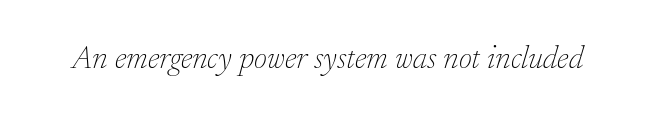
{"serif": "yes", "italic": "yes", "lean": "right", "slant_degrees": 17, "bold": "no", "weight": "thin", "width": "normal", "stroke_contrast": "low", "x_height": "small", "monospaced": "no", "underline": "no", "letter_spacing": "normal", "letter_spacing_em": 0.0, "glyph_px": 32}
